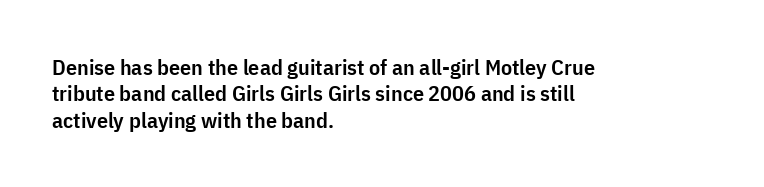
The image shows 22 px text type, upright; set left-aligned, line spacing 1.2x, normal letter spacing, not underlined.
